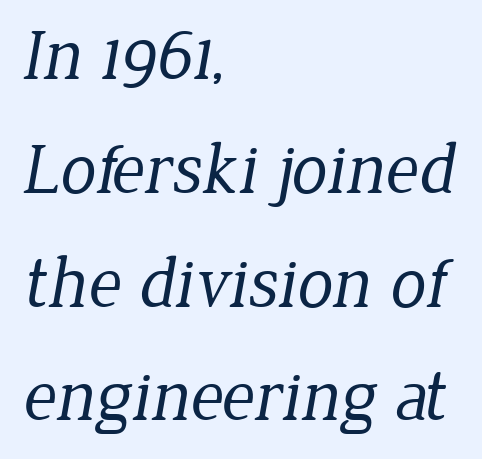
The image shows 72 px regular-weight serif type; set left-aligned, normal line spacing (1.58x), normal letter spacing, not underlined; low stroke contrast and a medium x-height.
